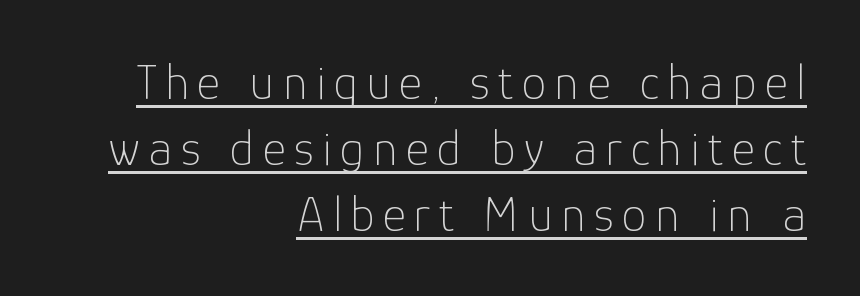
Q: Is the text bold? A: No.
Q: Is the text italic (slanted)? A: No, it is upright.
Q: Is the typeface a serif or a sans-serif typeface? A: Sans-serif.
Q: Is the text underlined? A: Yes.
Q: How is the paragraph aligned? A: Right-aligned.
Q: Is the spacing between lines tight, normal or loose? A: Normal.
Q: Width (condensed, normal, or wide)? A: Normal.
Q: Stroke contrast? A: Low.
Q: x-height? A: Medium.
Q: Monospaced? A: No.
